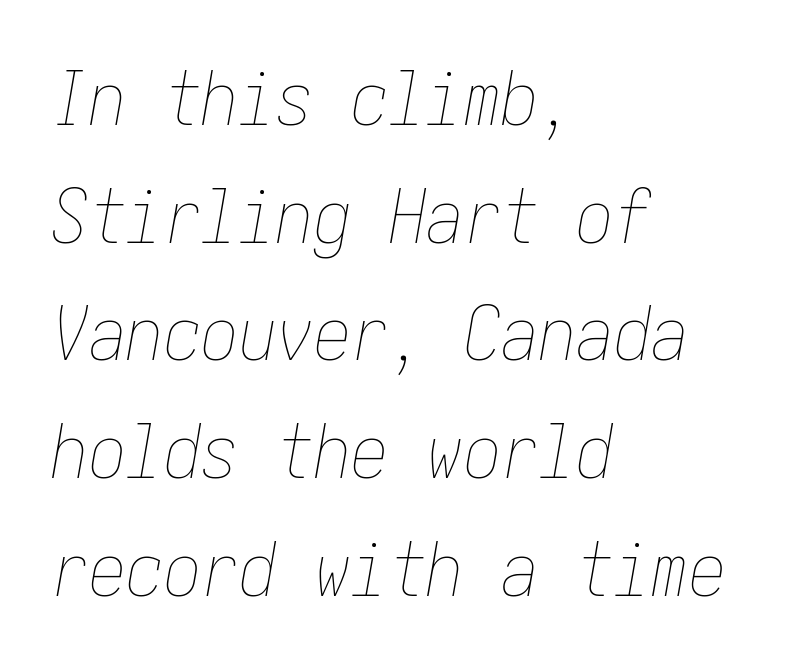
{"italic": "yes", "lean": "right", "slant_degrees": 10, "bold": "no", "weight": "thin", "width": "condensed", "stroke_contrast": "low", "x_height": "medium", "underline": "no", "align": "left", "line_spacing": "normal", "line_spacing_ratio": 1.57, "letter_spacing": "normal", "letter_spacing_em": 0.0, "glyph_px": 75}
